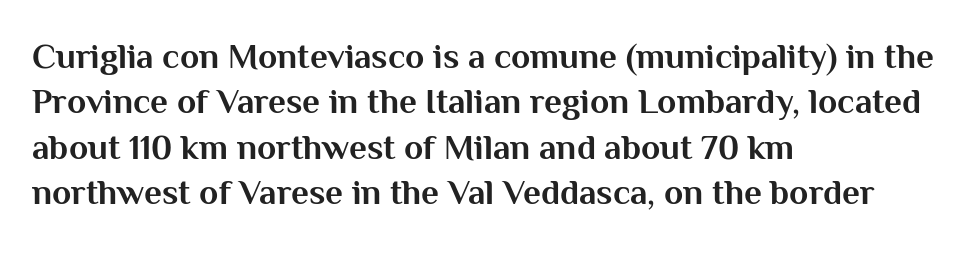
The line texture is even and compact thanks to regular tracking. How would I describe the line gaps? Plain and ordinary. Lines of text with bare space underneath. Posture: straight, roman, zero tilt.
